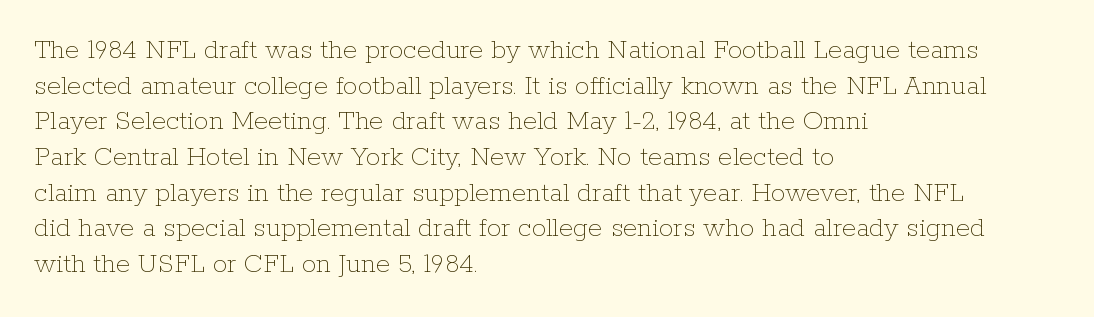
Q: Is the text bold? A: No.
Q: Is the text italic (slanted)? A: No, it is upright.
Q: Is the text underlined? A: No.
Q: How is the paragraph aligned? A: Left-aligned.
Q: Is the spacing between letters normal or unusually wide? A: Normal.
Q: Width (condensed, normal, or wide)? A: Normal.
Q: Stroke contrast? A: Low.
Q: x-height? A: Medium.
Q: Monospaced? A: No.
